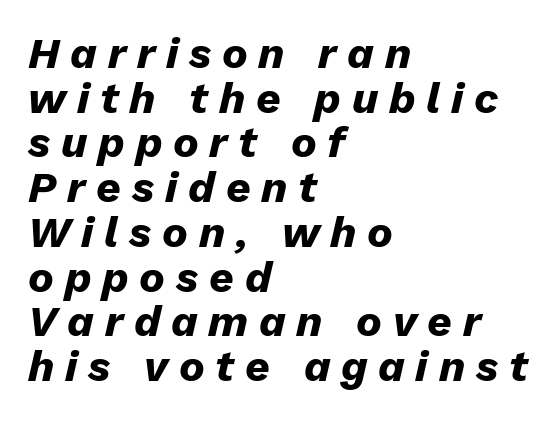
The image shows 43 px heavy type, italic (leaning right); set left-aligned, tight line spacing (1.04x), unusually wide letter spacing (+0.25 em), not underlined; low stroke contrast and a medium x-height.
